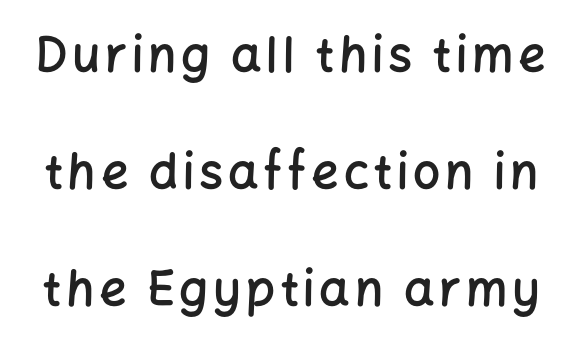
Q: Is the text bold? A: Semi-bold.
Q: Is the text italic (slanted)? A: No, it is upright.
Q: Is the typeface a serif or a sans-serif typeface? A: Sans-serif.
Q: Is the text underlined? A: No.
Q: Is the spacing between lines tight, normal or loose? A: Loose.
Q: Width (condensed, normal, or wide)? A: Normal.
Q: Stroke contrast? A: Low.
Q: x-height? A: Medium.
Q: Monospaced? A: No.
